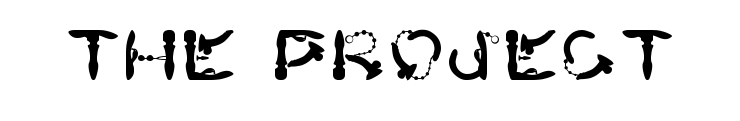
{"serif": "no", "italic": "no", "width": "normal", "stroke_contrast": "high", "x_height": "large", "underline": "no", "letter_spacing": "normal", "letter_spacing_em": 0.0, "glyph_px": 69}
